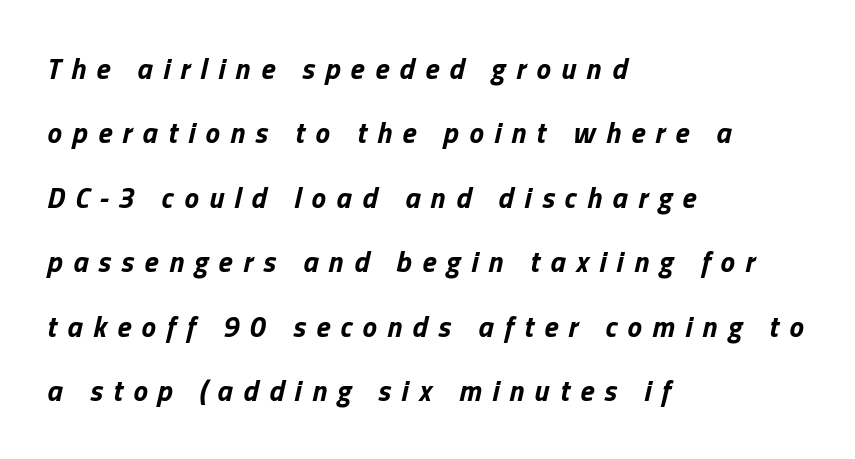
Q: Is the text bold? A: Yes.
Q: Is the text italic (slanted)? A: Yes, it leans right by about 13 degrees.
Q: Is the text underlined? A: No.
Q: How is the paragraph aligned? A: Left-aligned.
Q: Is the spacing between letters normal or unusually wide? A: Unusually wide.
Q: Is the spacing between lines tight, normal or loose? A: Loose.
Q: Width (condensed, normal, or wide)? A: Normal.
Q: Stroke contrast? A: Low.
Q: x-height? A: Medium.
Q: Monospaced? A: No.
